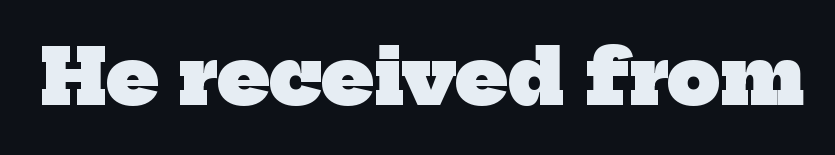
Q: Is the text bold? A: Yes.
Q: Is the typeface a serif or a sans-serif typeface? A: Serif.
Q: Is the text underlined? A: No.
Q: Is the spacing between letters normal or unusually wide? A: Normal.
Q: Width (condensed, normal, or wide)? A: Normal.
Q: Stroke contrast? A: Low.
Q: x-height? A: Medium.
Q: Monospaced? A: No.
